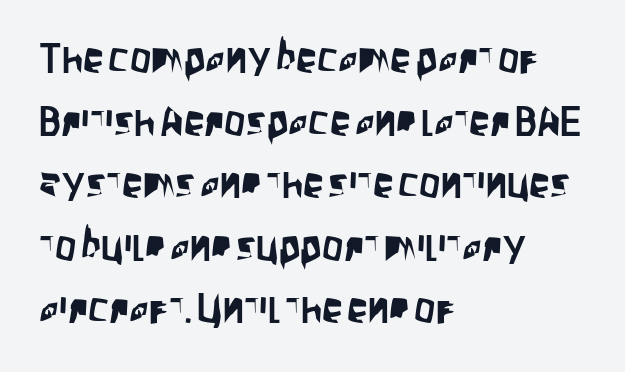
Is this a fixed-width face? No — the glyphs have proportional, varying widths. Tracking value appears to be zero — textbook default spacing. What's the leading like? Ordinary, nothing unusual. Words float on clear page, feet unadorned. A typesetter would label this face a sans.
